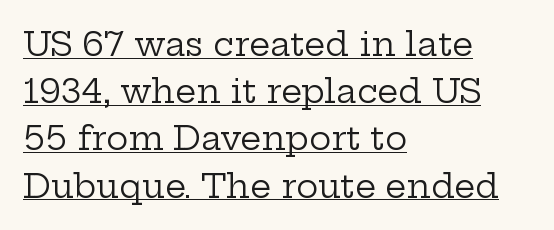
{"serif": "yes", "italic": "no", "bold": "no", "weight": "regular", "width": "wide", "stroke_contrast": "low", "x_height": "medium", "monospaced": "no", "underline": "yes", "align": "left", "line_spacing": "normal", "line_spacing_ratio": 1.43, "letter_spacing": "normal", "letter_spacing_em": 0.0, "glyph_px": 33}
